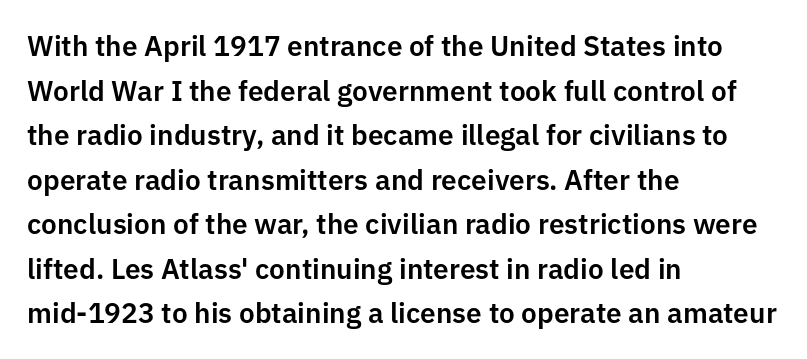
The image shows 28 px sans-serif type, upright; set left-aligned, normal line spacing (1.59x), normal letter spacing, not underlined; low stroke contrast and a medium x-height.
